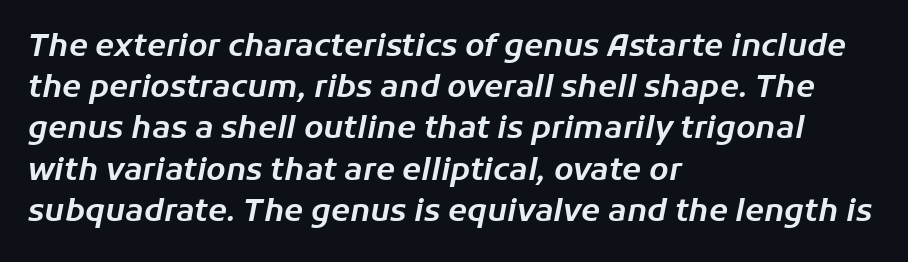
{"italic": "yes", "lean": "right", "slant_degrees": 11, "width": "normal", "stroke_contrast": "low", "x_height": "medium", "monospaced": "no", "underline": "no", "align": "left", "line_spacing": "normal", "line_spacing_ratio": 1.33, "letter_spacing": "normal", "letter_spacing_em": 0.0, "glyph_px": 31}
